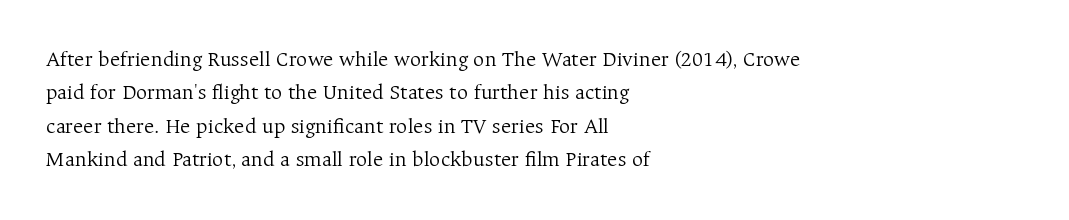
{"italic": "no", "bold": "no", "underline": "no", "align": "left", "line_spacing": "normal", "line_spacing_ratio": 1.52, "letter_spacing": "normal", "letter_spacing_em": 0.0, "glyph_px": 22}
